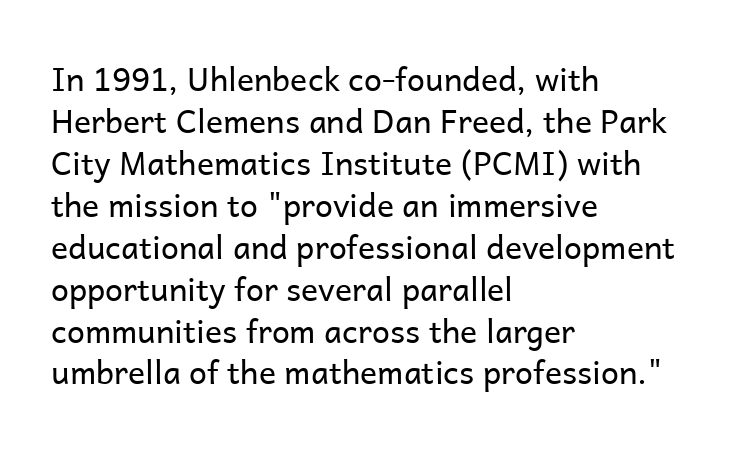
Q: Is the text bold? A: No.
Q: Is the text italic (slanted)? A: No, it is upright.
Q: Is the typeface a serif or a sans-serif typeface? A: Sans-serif.
Q: Is the text underlined? A: No.
Q: How is the paragraph aligned? A: Left-aligned.
Q: Is the spacing between letters normal or unusually wide? A: Normal.
Q: Is the spacing between lines tight, normal or loose? A: Normal.
Q: Width (condensed, normal, or wide)? A: Normal.
Q: Stroke contrast? A: Low.
Q: x-height? A: Medium.
Q: Monospaced? A: No.
